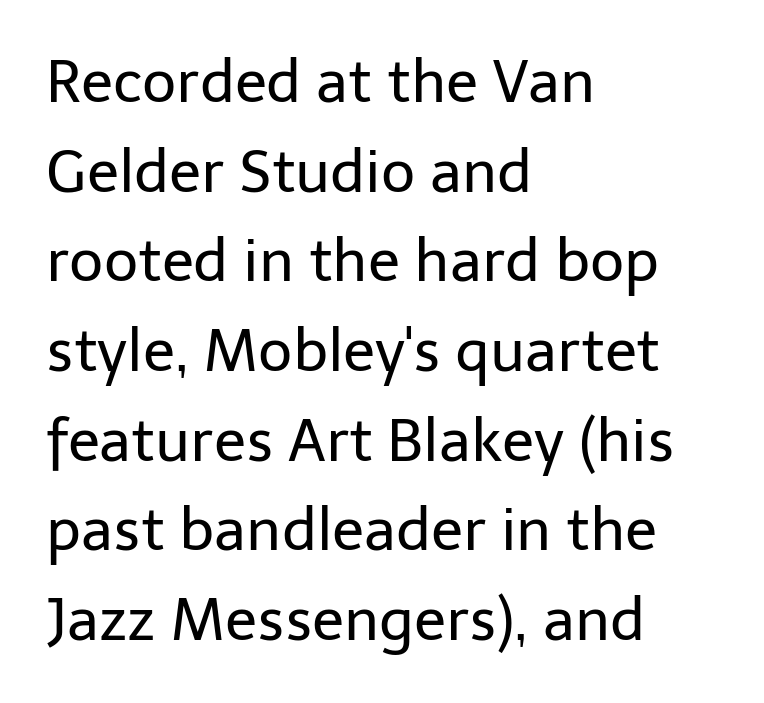
Q: Is the text bold? A: No.
Q: Is the text italic (slanted)? A: No, it is upright.
Q: Is the typeface a serif or a sans-serif typeface? A: Sans-serif.
Q: Is the text underlined? A: No.
Q: How is the paragraph aligned? A: Left-aligned.
Q: Is the spacing between letters normal or unusually wide? A: Normal.
Q: Is the spacing between lines tight, normal or loose? A: Normal.
Q: Width (condensed, normal, or wide)? A: Normal.
Q: Stroke contrast? A: Low.
Q: x-height? A: Medium.
Q: Monospaced? A: No.
